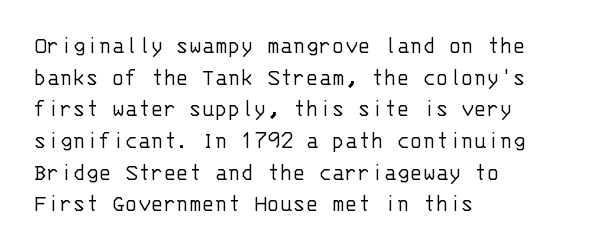
Q: Is the text bold? A: No.
Q: Is the text italic (slanted)? A: No, it is upright.
Q: Is the text underlined? A: No.
Q: How is the paragraph aligned? A: Left-aligned.
Q: Is the spacing between letters normal or unusually wide? A: Normal.
Q: Is the spacing between lines tight, normal or loose? A: Normal.
